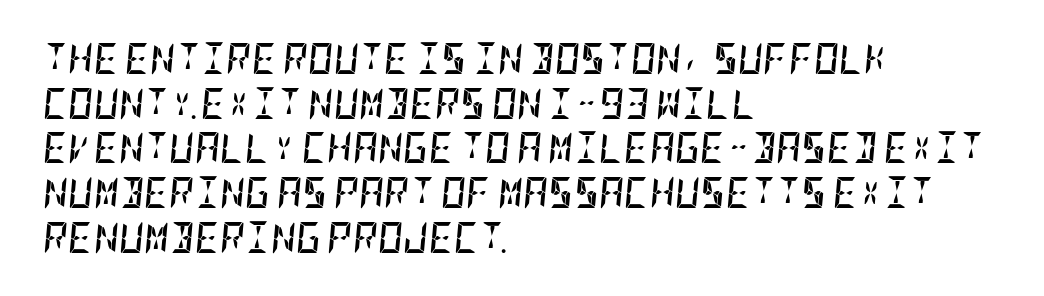
Q: Is the text bold? A: Yes.
Q: Is the text italic (slanted)? A: Yes, it leans right by about 5 degrees.
Q: Is the text underlined? A: No.
Q: How is the paragraph aligned? A: Left-aligned.
Q: Is the spacing between letters normal or unusually wide? A: Normal.
Q: Is the spacing between lines tight, normal or loose? A: Normal.
Q: Width (condensed, normal, or wide)? A: Condensed.
Q: Stroke contrast? A: Low.
Q: x-height? A: Large.
